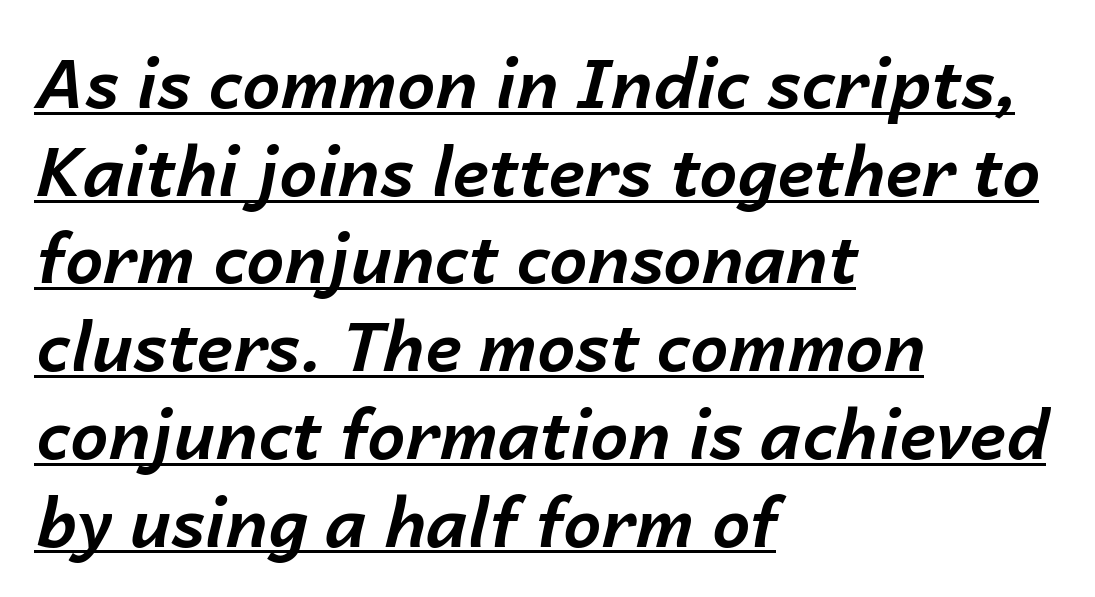
Q: Is the text bold? A: Yes.
Q: Is the text italic (slanted)? A: Yes, it leans right by about 14 degrees.
Q: Is the text underlined? A: Yes.
Q: How is the paragraph aligned? A: Left-aligned.
Q: Is the spacing between letters normal or unusually wide? A: Normal.
Q: Is the spacing between lines tight, normal or loose? A: Normal.
Q: Width (condensed, normal, or wide)? A: Normal.
Q: Stroke contrast? A: Low.
Q: x-height? A: Medium.
Q: Monospaced? A: No.
